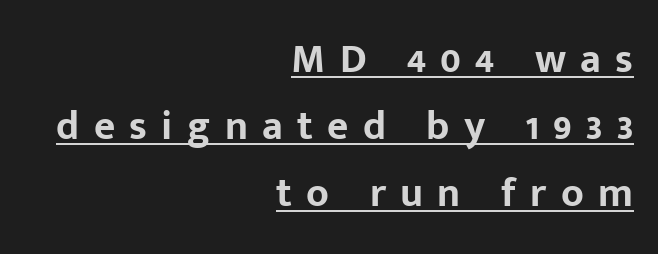
Q: Is the text bold? A: Yes.
Q: Is the text italic (slanted)? A: No, it is upright.
Q: Is the typeface a serif or a sans-serif typeface? A: Sans-serif.
Q: Is the text underlined? A: Yes.
Q: How is the paragraph aligned? A: Right-aligned.
Q: Is the spacing between letters normal or unusually wide? A: Unusually wide.
Q: Is the spacing between lines tight, normal or loose? A: Normal.
Q: Width (condensed, normal, or wide)? A: Normal.
Q: Stroke contrast? A: Low.
Q: x-height? A: Medium.
Q: Monospaced? A: No.
